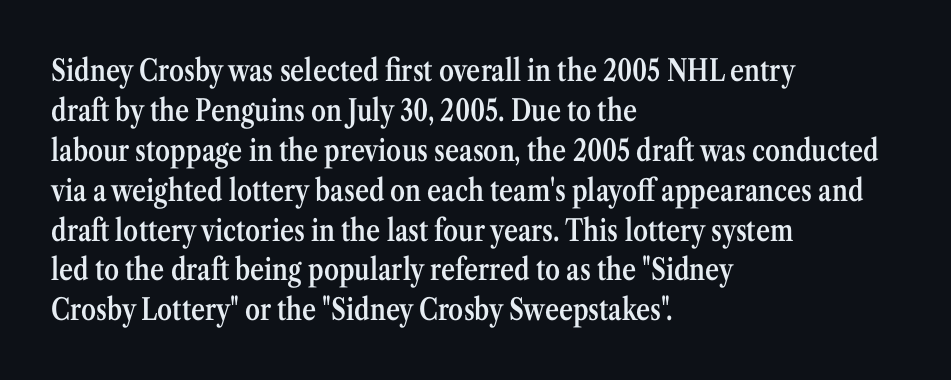
{"serif": "yes", "italic": "no", "bold": "semi", "weight": "semibold", "width": "condensed", "stroke_contrast": "medium", "x_height": "medium", "monospaced": "no", "underline": "no", "align": "left", "line_spacing": "normal", "line_spacing_ratio": 1.33, "letter_spacing": "normal", "letter_spacing_em": 0.0, "glyph_px": 30}
